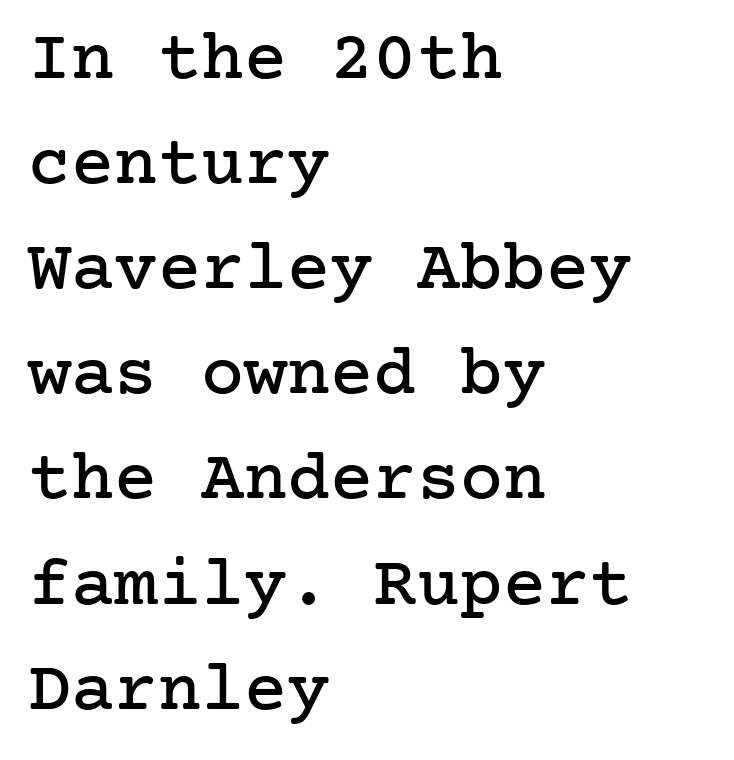
The image shows 72 px serif type, upright; set left-aligned, normal line spacing (1.46x), normal letter spacing, not underlined; low stroke contrast and a medium x-height.
